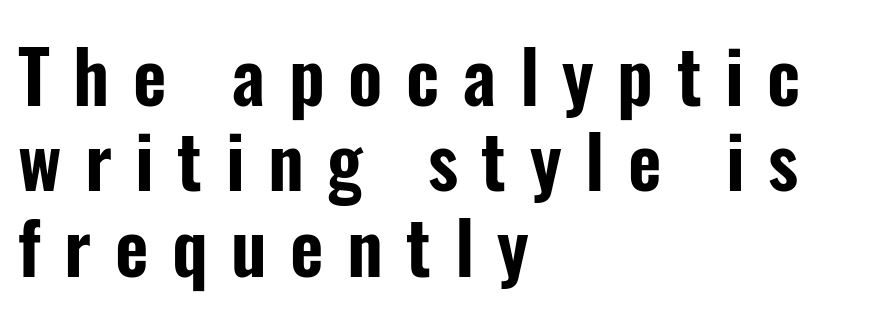
Q: Is the text italic (slanted)? A: No, it is upright.
Q: Is the typeface a serif or a sans-serif typeface? A: Sans-serif.
Q: Is the text underlined? A: No.
Q: How is the paragraph aligned? A: Left-aligned.
Q: Is the spacing between letters normal or unusually wide? A: Unusually wide.
Q: Width (condensed, normal, or wide)? A: Condensed.
Q: Stroke contrast? A: Low.
Q: x-height? A: Medium.
Q: Monospaced? A: No.
